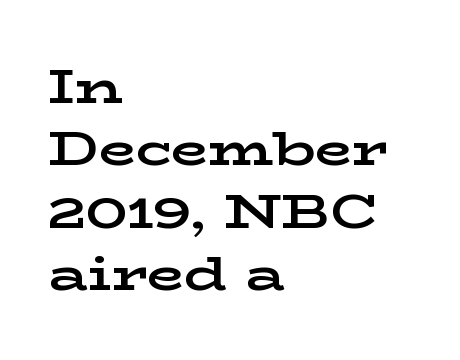
Q: Is the text bold? A: Yes.
Q: Is the text italic (slanted)? A: No, it is upright.
Q: Is the typeface a serif or a sans-serif typeface? A: Serif.
Q: Is the text underlined? A: No.
Q: How is the paragraph aligned? A: Left-aligned.
Q: Is the spacing between letters normal or unusually wide? A: Normal.
Q: Is the spacing between lines tight, normal or loose? A: Normal.
Q: Width (condensed, normal, or wide)? A: Wide.
Q: Stroke contrast? A: Low.
Q: x-height? A: Medium.
Q: Monospaced? A: No.
